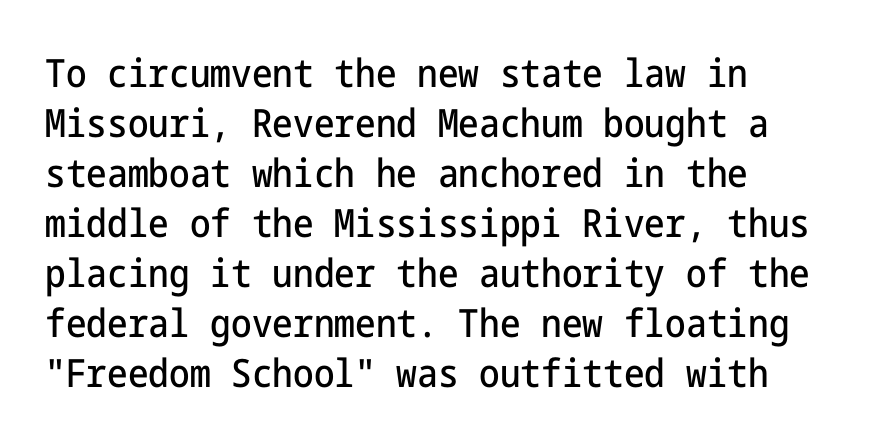
{"serif": "no", "italic": "no", "width": "condensed", "stroke_contrast": "low", "x_height": "medium", "underline": "no", "align": "left", "line_spacing": "normal", "line_spacing_ratio": 1.28, "letter_spacing": "normal", "letter_spacing_em": 0.0, "glyph_px": 39}
